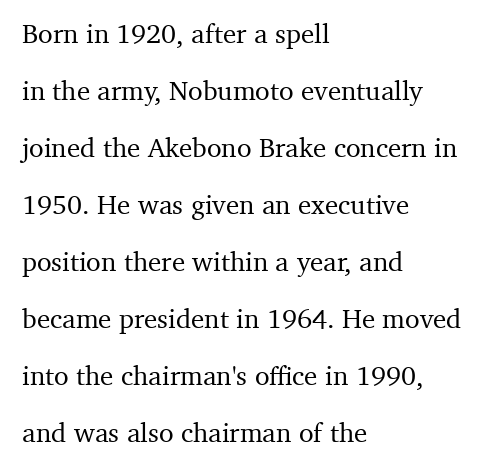
{"italic": "no", "underline": "no", "align": "left", "line_spacing": "loose", "line_spacing_ratio": 2.11, "letter_spacing": "normal", "letter_spacing_em": 0.0, "glyph_px": 27}
